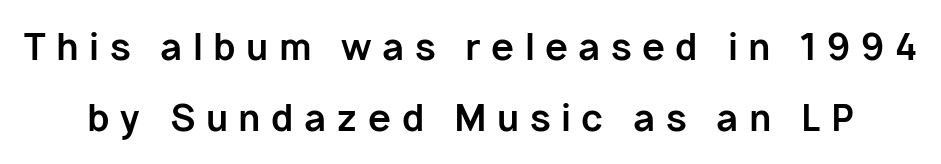
Q: Is the text bold? A: Yes.
Q: Is the text italic (slanted)? A: No, it is upright.
Q: Is the typeface a serif or a sans-serif typeface? A: Sans-serif.
Q: Is the text underlined? A: No.
Q: Is the spacing between letters normal or unusually wide? A: Unusually wide.
Q: Is the spacing between lines tight, normal or loose? A: Loose.
Q: Width (condensed, normal, or wide)? A: Normal.
Q: Stroke contrast? A: Low.
Q: x-height? A: Medium.
Q: Monospaced? A: No.
